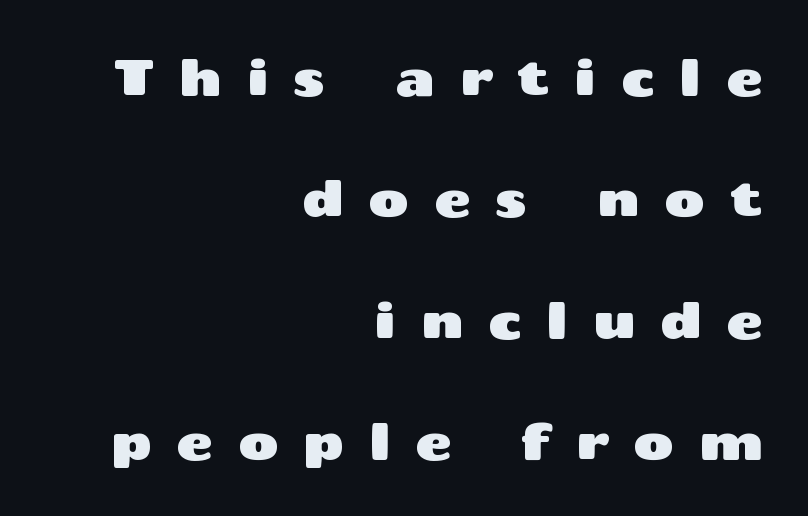
Q: Is the text italic (slanted)? A: No, it is upright.
Q: Is the typeface a serif or a sans-serif typeface? A: Sans-serif.
Q: Is the text underlined? A: No.
Q: How is the paragraph aligned? A: Right-aligned.
Q: Is the spacing between letters normal or unusually wide? A: Unusually wide.
Q: Is the spacing between lines tight, normal or loose? A: Loose.
Q: Width (condensed, normal, or wide)? A: Wide.
Q: Stroke contrast? A: Medium.
Q: x-height? A: Medium.
Q: Monospaced? A: No.
